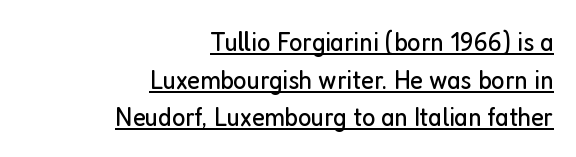
The glyphs are accompanied by a horizontal stroke just below them. Vertical spacing — default. Words appear dense and cohesive because spacing is normal. Rendered with straight, roman letterforms.
